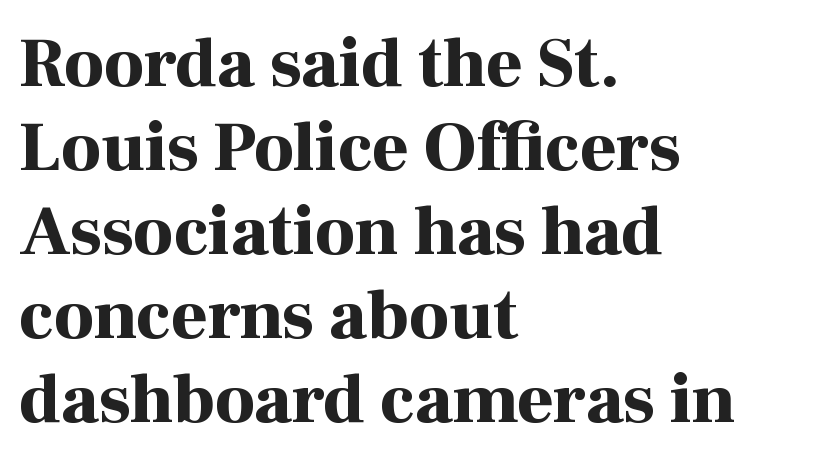
Just letters on the line, the space beneath them empty. Posture: upright roman. You'd pick this weight for a headline — it's a proper bold. Each line starts at the same left margin while the right side varies. Little horizontal feet cap the strokes, marking this as serif type.
